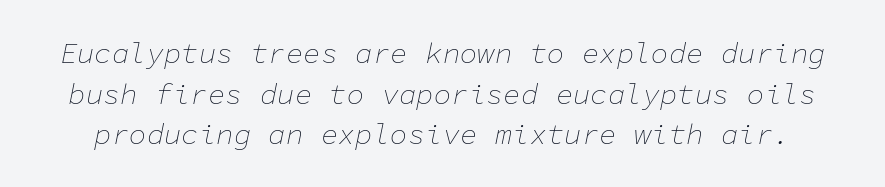
The image shows 29 px thin type, italic (leaning right), monospaced; set normal line spacing (1.4x), normal letter spacing, not underlined; low stroke contrast and a medium x-height.
